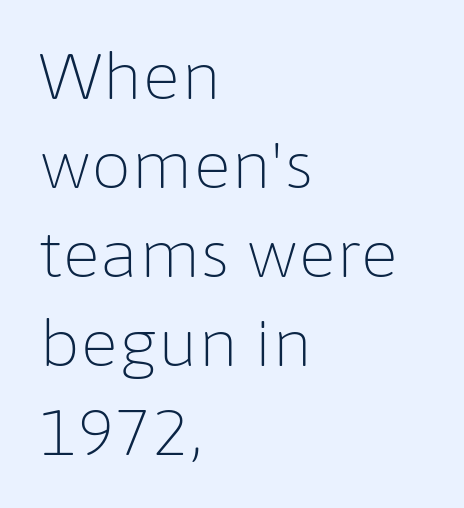
{"serif": "no", "italic": "no", "bold": "no", "weight": "light", "width": "normal", "stroke_contrast": "low", "x_height": "medium", "monospaced": "no", "underline": "no", "align": "left", "line_spacing": "normal", "line_spacing_ratio": 1.39, "letter_spacing": "normal", "letter_spacing_em": 0.0, "glyph_px": 64}
